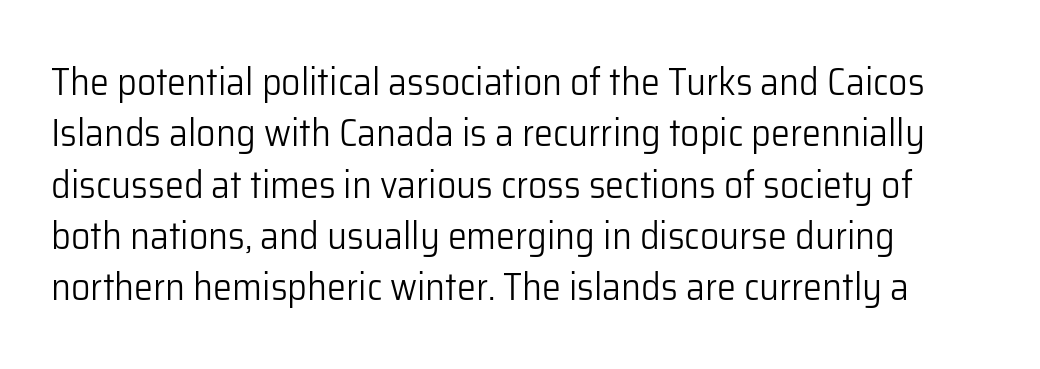
{"serif": "no", "italic": "no", "bold": "no", "weight": "light", "width": "normal", "stroke_contrast": "low", "x_height": "medium", "monospaced": "no", "underline": "no", "line_spacing": "normal", "line_spacing_ratio": 1.35, "letter_spacing": "normal", "letter_spacing_em": 0.0, "glyph_px": 38}
